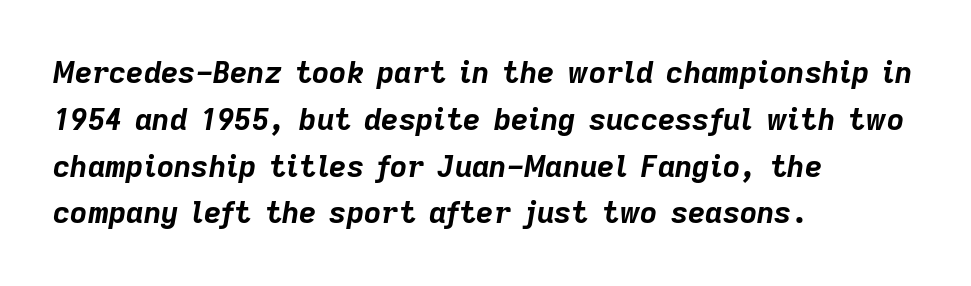
Q: Is the text bold? A: Yes.
Q: Is the text italic (slanted)? A: Yes, it leans right by about 9 degrees.
Q: Is the text underlined? A: No.
Q: How is the paragraph aligned? A: Left-aligned.
Q: Is the spacing between letters normal or unusually wide? A: Normal.
Q: Is the spacing between lines tight, normal or loose? A: Normal.
Q: Width (condensed, normal, or wide)? A: Normal.
Q: Stroke contrast? A: Low.
Q: x-height? A: Medium.
Q: Monospaced? A: No.
